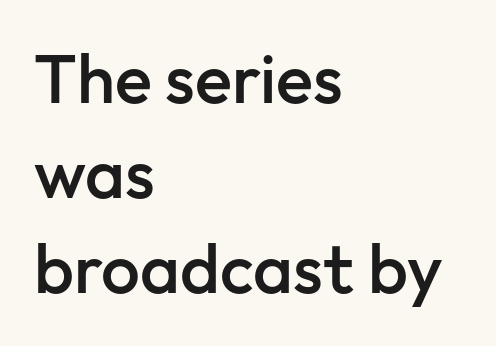
{"serif": "no", "italic": "no", "bold": "semi", "weight": "semibold", "width": "normal", "stroke_contrast": "low", "x_height": "medium", "monospaced": "no", "underline": "no", "align": "left", "line_spacing": "normal", "line_spacing_ratio": 1.38, "letter_spacing": "normal", "letter_spacing_em": 0.0, "glyph_px": 69}
